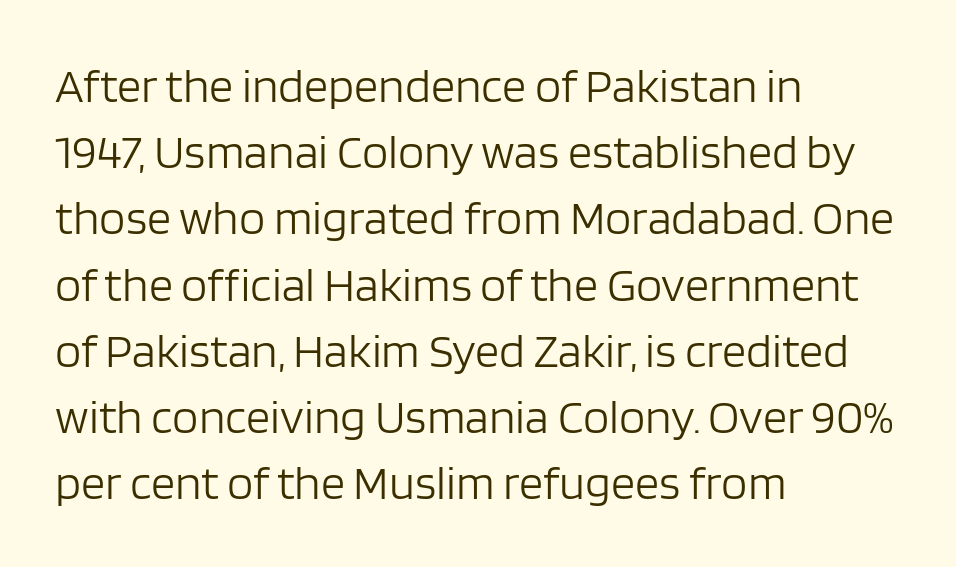
{"serif": "no", "italic": "no", "bold": "no", "weight": "light", "width": "normal", "stroke_contrast": "low", "x_height": "large", "monospaced": "no", "underline": "no", "align": "left", "line_spacing": "normal", "line_spacing_ratio": 1.38, "letter_spacing": "normal", "letter_spacing_em": 0.0, "glyph_px": 48}
